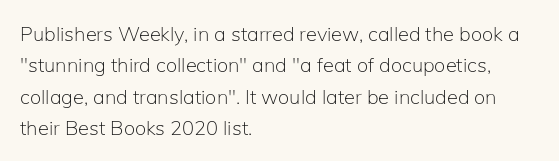
Q: Is the text bold? A: No.
Q: Is the text italic (slanted)? A: No, it is upright.
Q: Is the text underlined? A: No.
Q: How is the paragraph aligned? A: Left-aligned.
Q: Is the spacing between letters normal or unusually wide? A: Normal.
Q: Is the spacing between lines tight, normal or loose? A: Normal.
